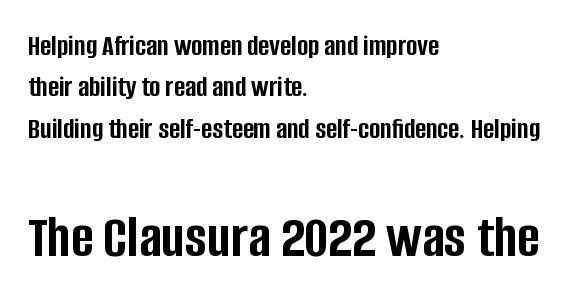
Heft: maximum for text — a bold. What stands out about the letter spacing? Nothing — it is the standard amount. Designer's note — italics off, roman on. Here the designer chose a conventional face with non-uniform glyph widths.
